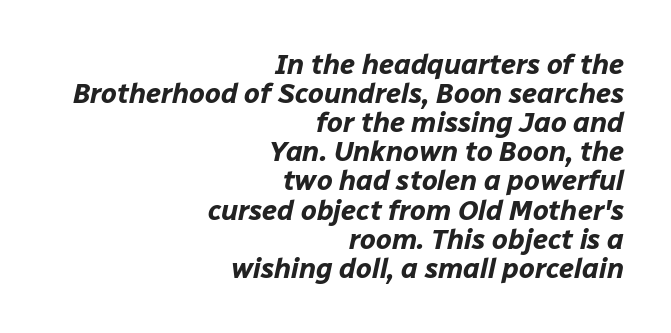
{"italic": "yes", "lean": "right", "slant_degrees": 12, "bold": "yes", "weight": "bold", "width": "normal", "stroke_contrast": "low", "x_height": "medium", "monospaced": "no", "underline": "no", "align": "right", "line_spacing": "tight", "line_spacing_ratio": 1.04, "letter_spacing": "normal", "letter_spacing_em": 0.0, "glyph_px": 28}
